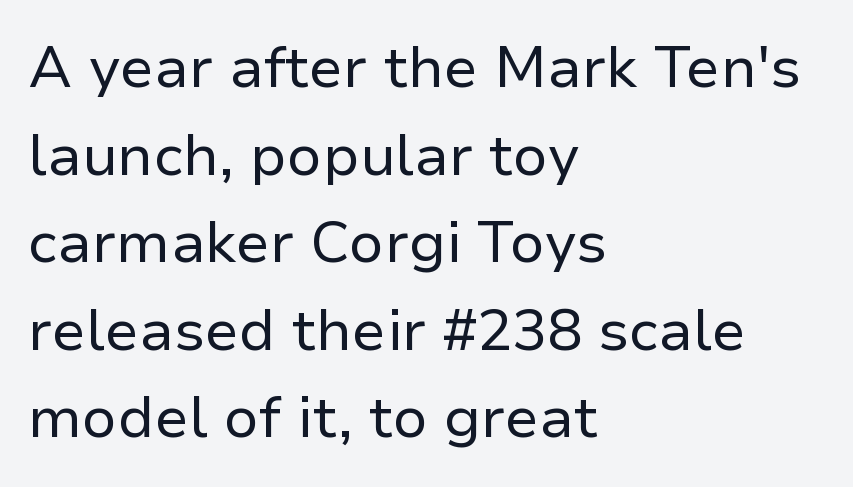
The image shows 58 px regular-weight sans-serif type, upright; set left-aligned, normal line spacing (1.51x), normal letter spacing, not underlined; low stroke contrast and a medium x-height.
